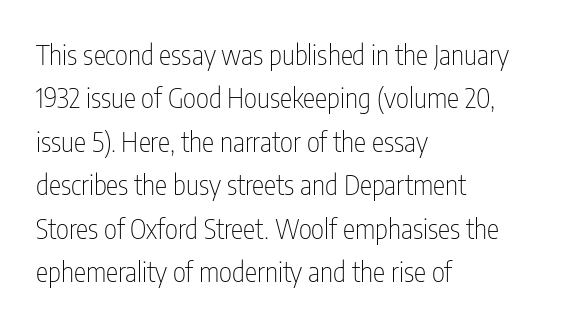
{"serif": "no", "italic": "no", "bold": "no", "weight": "thin", "width": "condensed", "stroke_contrast": "low", "x_height": "medium", "monospaced": "no", "underline": "no", "align": "left", "line_spacing": "normal", "line_spacing_ratio": 1.55, "letter_spacing": "normal", "letter_spacing_em": 0.0, "glyph_px": 28}
